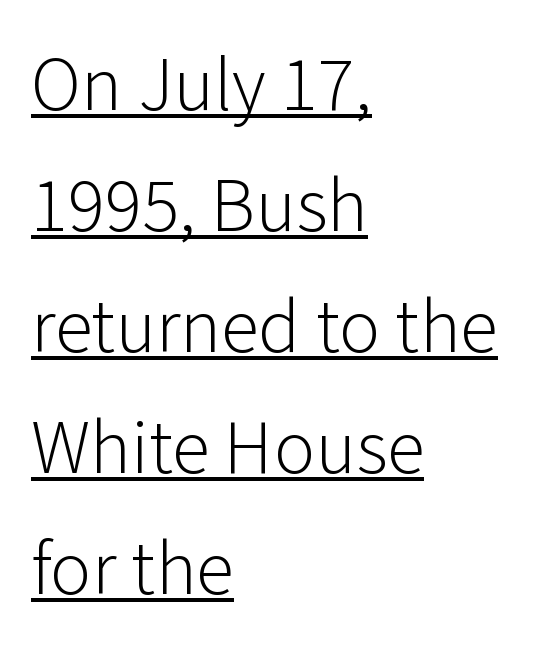
Leading matches the norm, producing a regular column. A typesetter would mark this as roman, not italic. Look at the tracking — it's just the regular setting, nothing added. The rendering uses natural spacing where letterforms have individual widths.
